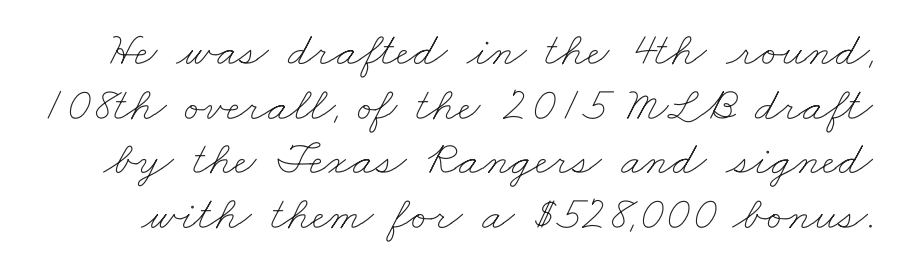
{"bold": "no", "weight": "thin", "width": "wide", "stroke_contrast": "low", "x_height": "small", "monospaced": "no", "underline": "no", "line_spacing": "tight", "line_spacing_ratio": 1.14, "letter_spacing": "normal", "letter_spacing_em": 0.0, "glyph_px": 48}
